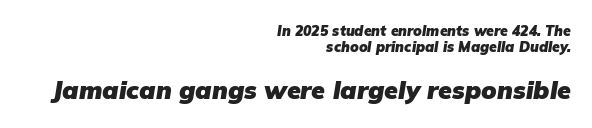
{"italic": "yes", "lean": "right", "slant_degrees": 9, "bold": "yes", "underline": "no", "align": "right", "line_spacing": "tight", "line_spacing_ratio": 1.15, "letter_spacing": "normal", "letter_spacing_em": 0.0, "larger_block": "second", "size_ratio": 1.79, "glyph_px": 25}
